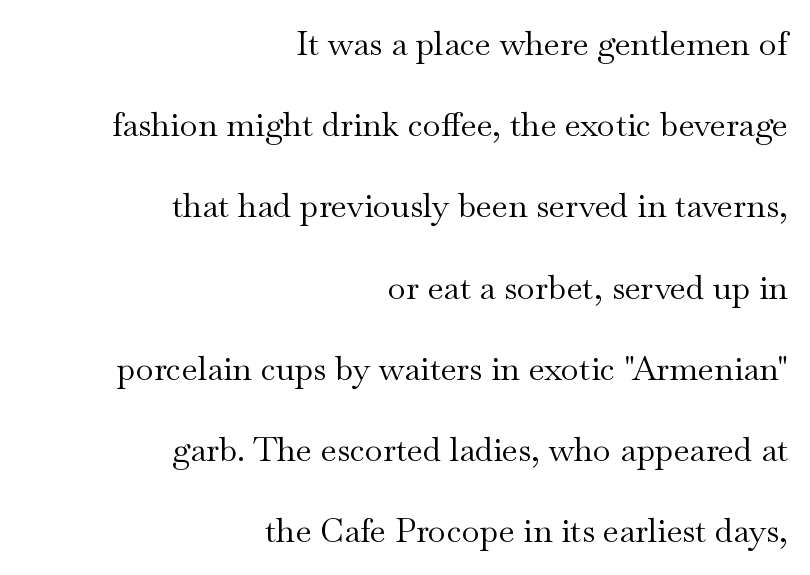
{"serif": "yes", "italic": "no", "bold": "no", "weight": "regular", "width": "wide", "stroke_contrast": "medium", "x_height": "small", "monospaced": "no", "underline": "no", "align": "right", "line_spacing": "loose", "line_spacing_ratio": 2.46, "letter_spacing": "normal", "letter_spacing_em": 0.0, "glyph_px": 33}
